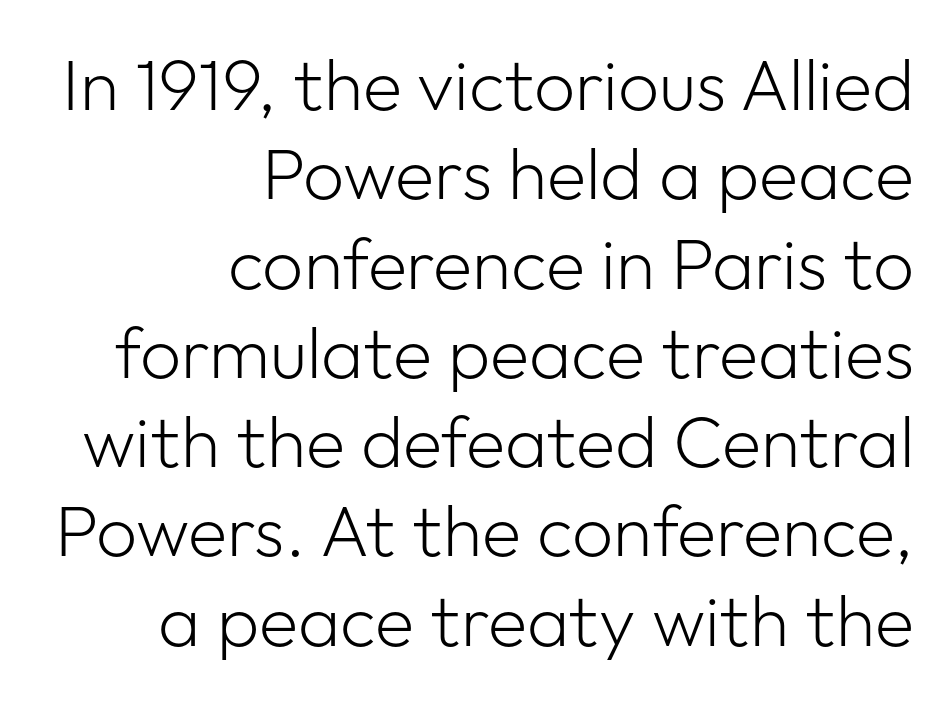
Q: Is the text bold? A: No.
Q: Is the text italic (slanted)? A: No, it is upright.
Q: Is the typeface a serif or a sans-serif typeface? A: Sans-serif.
Q: Is the text underlined? A: No.
Q: How is the paragraph aligned? A: Right-aligned.
Q: Is the spacing between letters normal or unusually wide? A: Normal.
Q: Width (condensed, normal, or wide)? A: Normal.
Q: Stroke contrast? A: Low.
Q: x-height? A: Medium.
Q: Monospaced? A: No.
